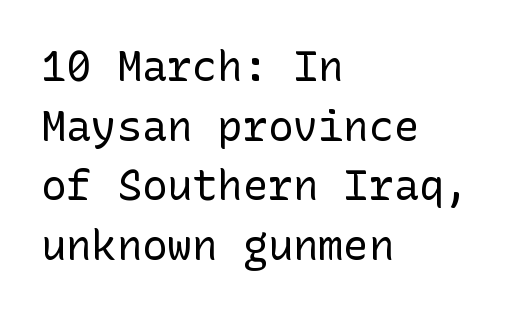
The image shows 42 px regular-weight sans-serif type, upright; set left-aligned, normal line spacing (1.42x), normal letter spacing, not underlined; low stroke contrast and a medium x-height.
